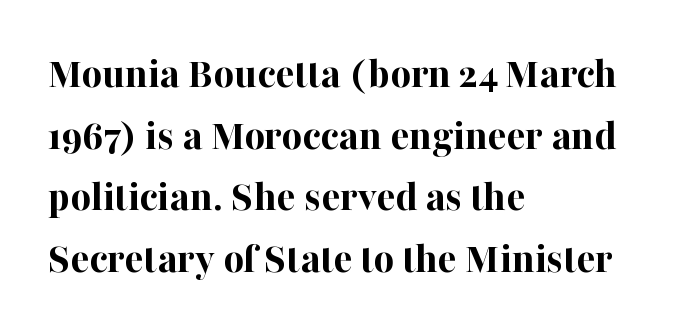
Look at the tracking — it's just the regular setting, nothing added. This block has exactly the height ordinary leading produces. These lines are set flush left with a ragged right edge. Serif or sans? Serif — the stroke terminals have little feet. Do the characters align in a grid? No, the font is proportional. Compared with an ordinary text face, these strokes are far heavier — a full bold.
